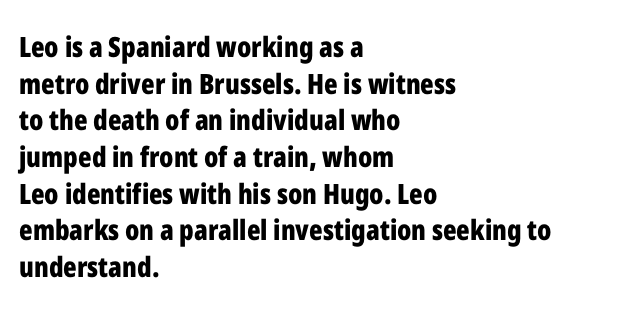
{"serif": "no", "italic": "no", "bold": "yes", "weight": "bold", "width": "condensed", "stroke_contrast": "low", "x_height": "medium", "monospaced": "no", "underline": "no", "align": "left", "line_spacing": "normal", "line_spacing_ratio": 1.31, "letter_spacing": "normal", "letter_spacing_em": 0.0, "glyph_px": 28}
